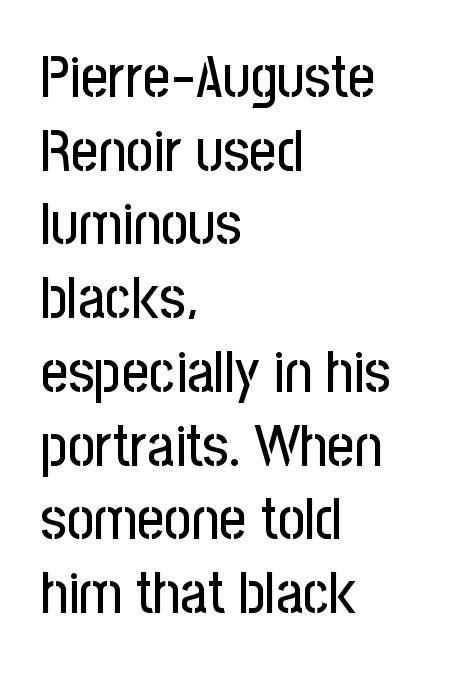
To sum up the face: it is a sans, with no serifs. Regular leading. This is the regular roman posture of the typeface. Nobody drew a line under any word here. You could not count columns in this text — the font is proportionally spaced. Teacher's note: observe the even left margin — that is flush-left alignment.
